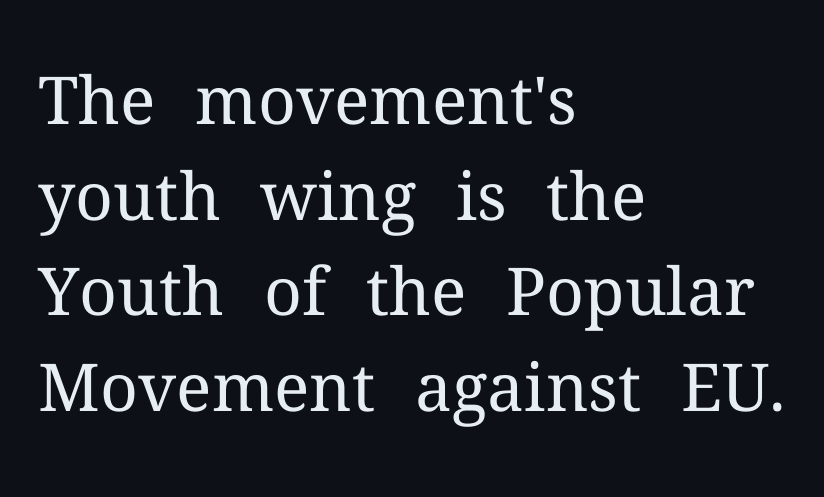
{"serif": "yes", "italic": "no", "bold": "no", "weight": "regular", "width": "normal", "stroke_contrast": "medium", "x_height": "medium", "monospaced": "no", "underline": "no", "align": "left", "line_spacing": "normal", "line_spacing_ratio": 1.45, "letter_spacing": "normal", "letter_spacing_em": 0.0, "glyph_px": 66}
